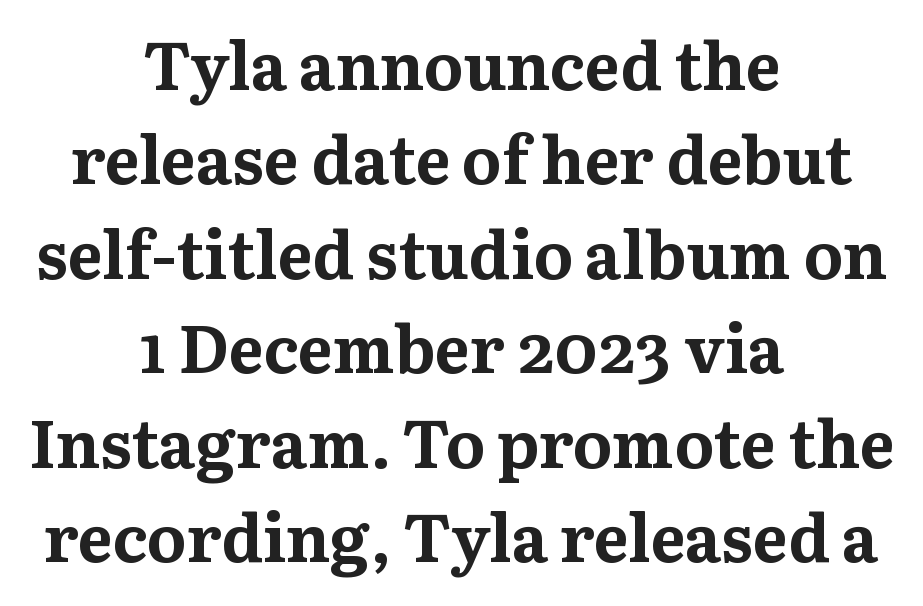
This is serif lettering, the kind often seen in printed books. The letters stand straight up with perfectly vertical stems. Regular leading. Stroke thickness is high; the sample reads as a true bold. What stands out about the letter spacing? Nothing — it is the standard amount. The string is rendered with underlining switched off.
